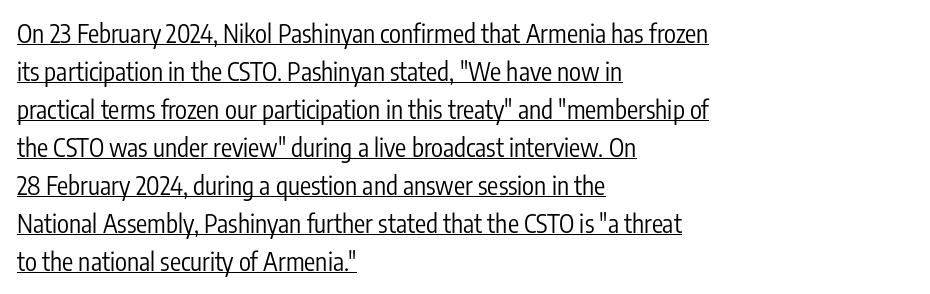
{"italic": "no", "bold": "no", "underline": "yes", "align": "left", "line_spacing": "normal", "line_spacing_ratio": 1.52, "letter_spacing": "normal", "letter_spacing_em": 0.0, "glyph_px": 25}
